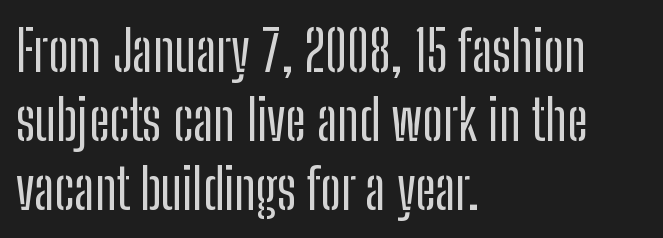
{"serif": "no", "italic": "no", "width": "condensed", "stroke_contrast": "low", "x_height": "medium", "monospaced": "no", "underline": "no", "align": "left", "line_spacing_ratio": 1.23, "letter_spacing": "normal", "letter_spacing_em": 0.0, "glyph_px": 56}
